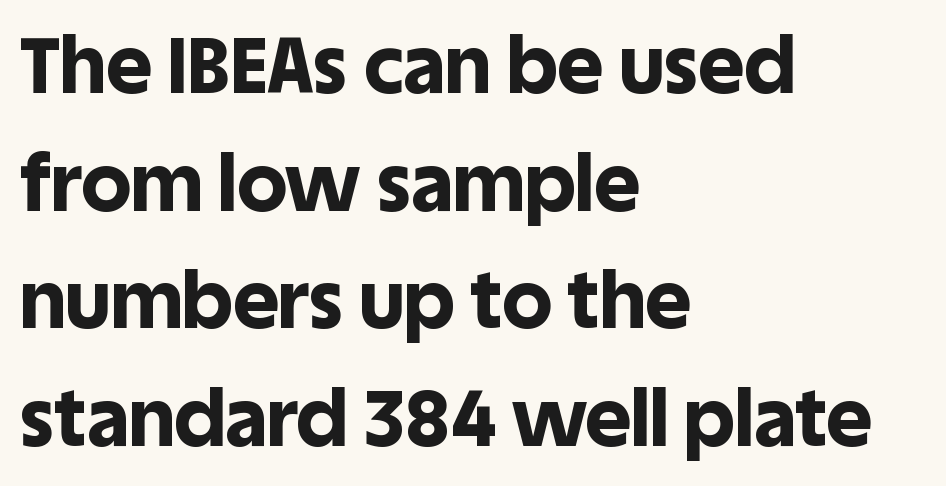
{"serif": "no", "italic": "no", "bold": "yes", "weight": "bold", "width": "normal", "x_height": "large", "monospaced": "no", "underline": "no", "align": "left", "line_spacing": "normal", "line_spacing_ratio": 1.49, "letter_spacing": "normal", "letter_spacing_em": 0.0, "glyph_px": 79}
